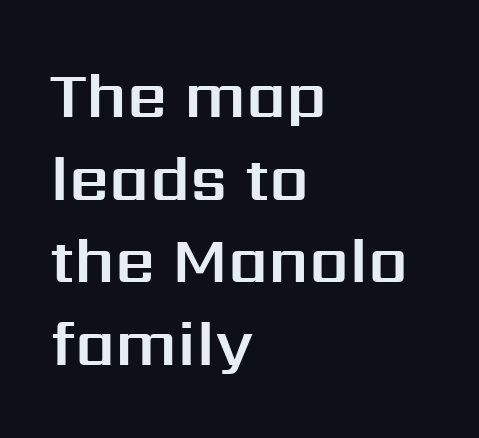
{"serif": "no", "italic": "no", "width": "normal", "stroke_contrast": "medium", "x_height": "medium", "monospaced": "no", "underline": "no", "align": "left", "line_spacing": "normal", "line_spacing_ratio": 1.31, "letter_spacing": "normal", "letter_spacing_em": 0.0, "glyph_px": 63}
